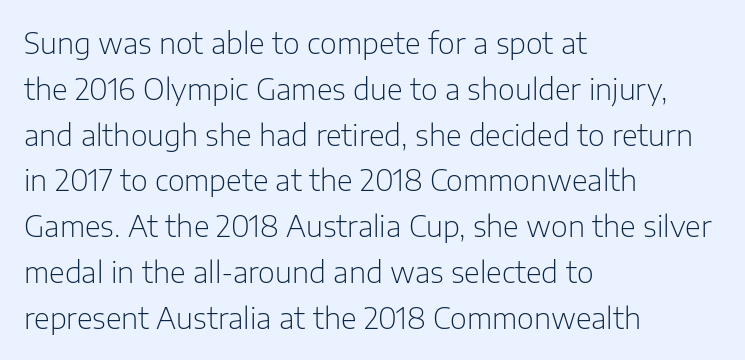
{"serif": "no", "italic": "no", "bold": "no", "weight": "light", "width": "normal", "stroke_contrast": "low", "x_height": "medium", "monospaced": "no", "underline": "no", "align": "left", "line_spacing": "normal", "line_spacing_ratio": 1.58, "letter_spacing": "normal", "letter_spacing_em": 0.0, "glyph_px": 29}
